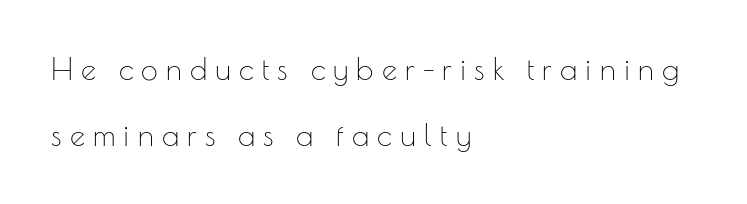
Is there any slant? The stems are plumb. How are the letters spaced? Widely, with obvious added tracking. Heaviness? Minimal to ordinary, like unemphasized prose. Each row of text sits above clean, open space. What's the leading like? Stretched, with rows far apart. A typesetter would label this face a sans.
